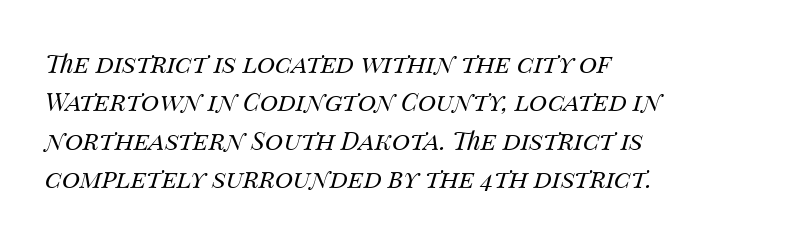
The image shows 25 px text type, italic (leaning right); set left-aligned, normal line spacing (1.54x), normal letter spacing, not underlined.
